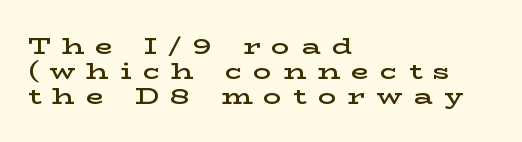
The image shows 23 px text type, upright; set left-aligned, tight line spacing (1.08x), unusually wide letter spacing (+0.49 em), not underlined.
